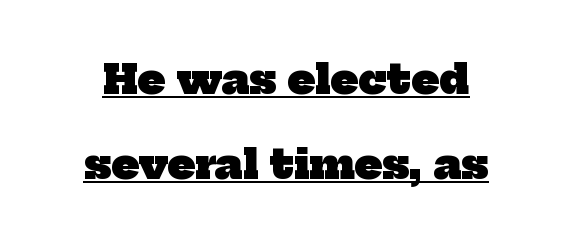
Q: Is the text bold? A: Yes.
Q: Is the typeface a serif or a sans-serif typeface? A: Serif.
Q: Is the text underlined? A: Yes.
Q: Is the spacing between letters normal or unusually wide? A: Normal.
Q: Is the spacing between lines tight, normal or loose? A: Loose.
Q: Width (condensed, normal, or wide)? A: Normal.
Q: Stroke contrast? A: Low.
Q: x-height? A: Medium.
Q: Monospaced? A: No.
